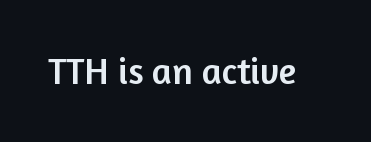
The image shows 37 px sans-serif type, upright; set normal letter spacing, not underlined; low stroke contrast and a medium x-height.
